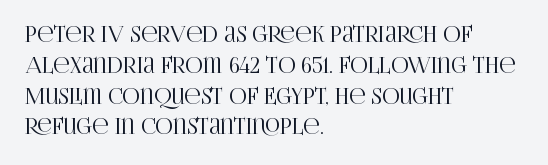
{"italic": "no", "underline": "no", "align": "left", "line_spacing": "normal", "line_spacing_ratio": 1.4, "letter_spacing": "normal", "letter_spacing_em": 0.0, "glyph_px": 22}
